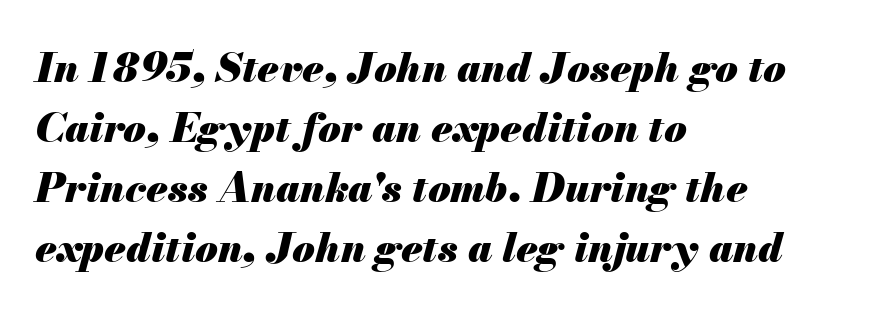
The face used here has a pronounced slope to its letters. This block has exactly the height ordinary leading produces. The specimen omits any rule beneath the text block's lines. The face used here is proportionally spaced, like ordinary book or web type. What weight is shown? A full bold with thick strokes. Notice how the passage keeps a crisp vertical edge on the left only.
